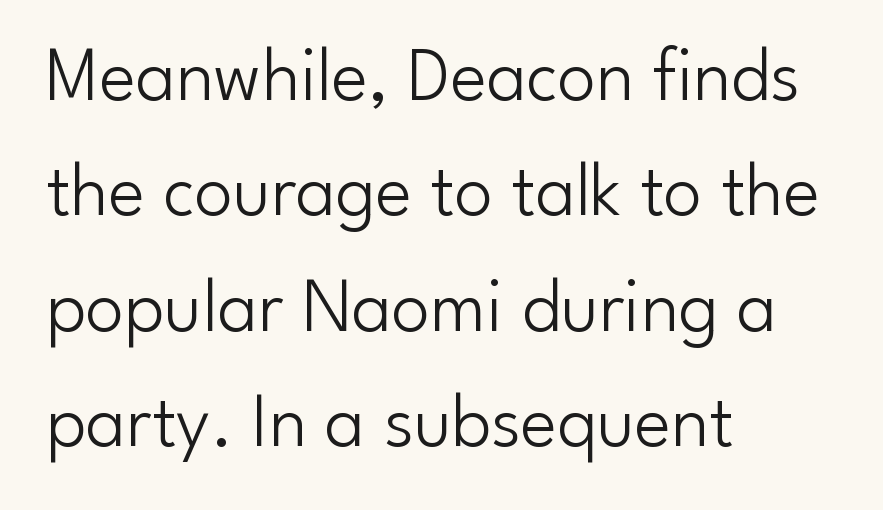
Q: Is the text bold? A: No.
Q: Is the text italic (slanted)? A: No, it is upright.
Q: Is the typeface a serif or a sans-serif typeface? A: Sans-serif.
Q: Is the text underlined? A: No.
Q: How is the paragraph aligned? A: Left-aligned.
Q: Is the spacing between letters normal or unusually wide? A: Normal.
Q: Is the spacing between lines tight, normal or loose? A: Normal.
Q: Width (condensed, normal, or wide)? A: Normal.
Q: Stroke contrast? A: Low.
Q: x-height? A: Small.
Q: Monospaced? A: No.
